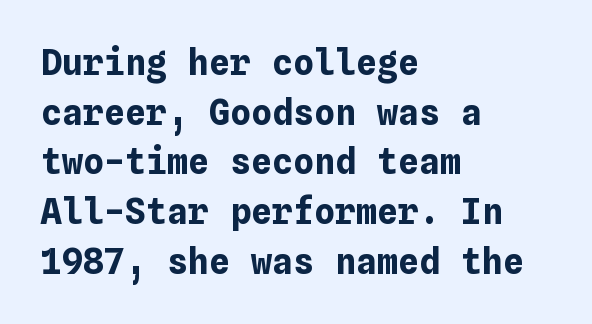
{"italic": "no", "bold": "yes", "weight": "bold", "width": "normal", "stroke_contrast": "low", "x_height": "medium", "underline": "no", "align": "left", "line_spacing": "normal", "line_spacing_ratio": 1.42, "letter_spacing": "normal", "letter_spacing_em": 0.0, "glyph_px": 35}
